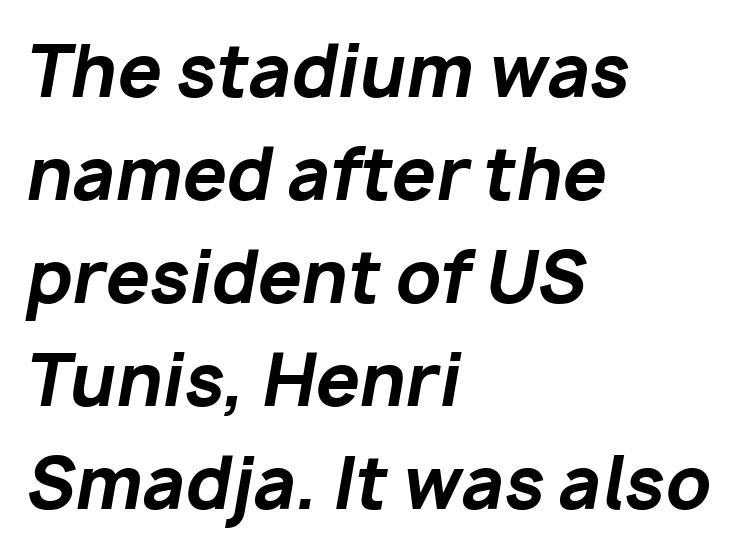
The image shows 70 px bold type, italic (leaning right); set left-aligned, normal line spacing (1.47x), normal letter spacing, not underlined; low stroke contrast and a medium x-height.
